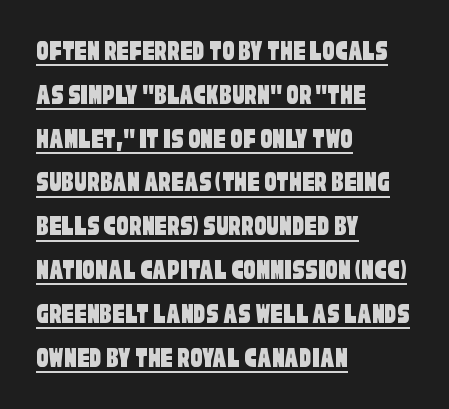
The image shows 30 px condensed sans-serif type; set left-aligned, normal line spacing (1.46x), normal letter spacing, underlined; low stroke contrast and a large x-height.
